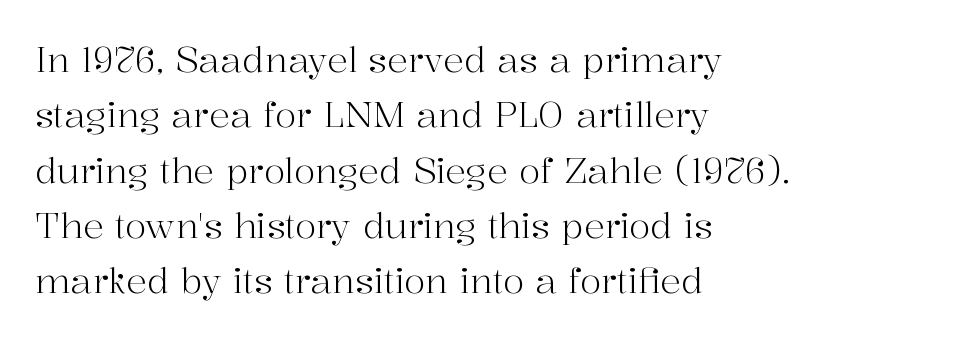
The image shows 35 px light serif type, upright; set left-aligned, normal line spacing (1.58x), normal letter spacing, not underlined; high stroke contrast and a medium x-height.
